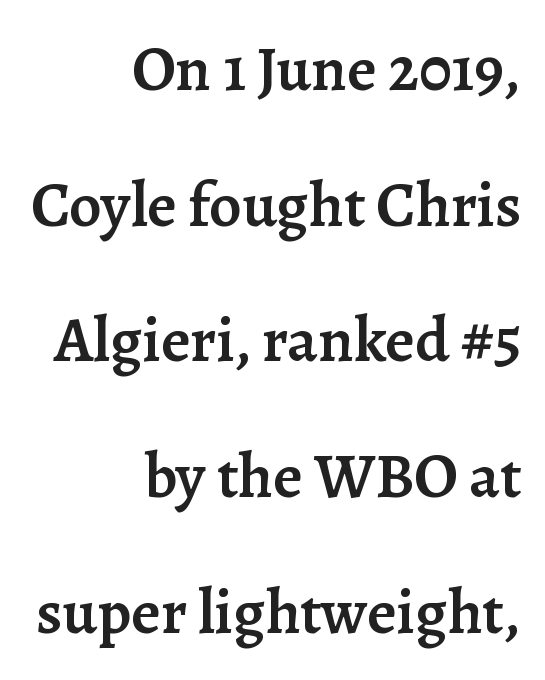
Q: Is the text bold? A: Semi-bold.
Q: Is the text italic (slanted)? A: No, it is upright.
Q: Is the typeface a serif or a sans-serif typeface? A: Serif.
Q: Is the text underlined? A: No.
Q: How is the paragraph aligned? A: Right-aligned.
Q: Is the spacing between letters normal or unusually wide? A: Normal.
Q: Is the spacing between lines tight, normal or loose? A: Loose.
Q: Width (condensed, normal, or wide)? A: Normal.
Q: Stroke contrast? A: Low.
Q: x-height? A: Medium.
Q: Monospaced? A: No.
